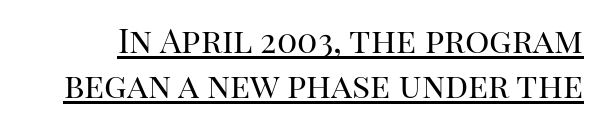
The image shows 34 px regular-weight serif type, upright; set normal line spacing (1.31x), normal letter spacing, underlined; high stroke contrast and a large x-height.
